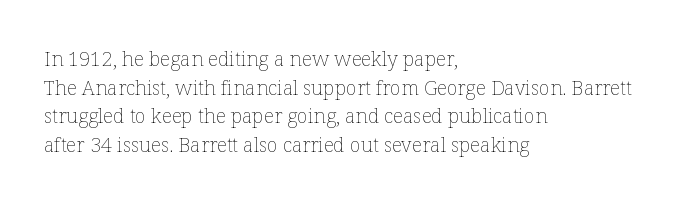
{"italic": "no", "bold": "no", "underline": "no", "align": "left", "line_spacing": "normal", "line_spacing_ratio": 1.43, "letter_spacing": "normal", "letter_spacing_em": 0.0, "glyph_px": 20}
